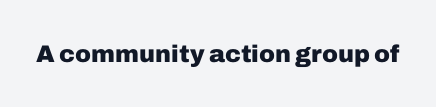
What stands out about the letter spacing? Nothing — it is the standard amount. Upright lettering throughout. Bold? Absolutely — the strokes are thick and heavy. The glyphs are unaccompanied by any horizontal stroke below them.
